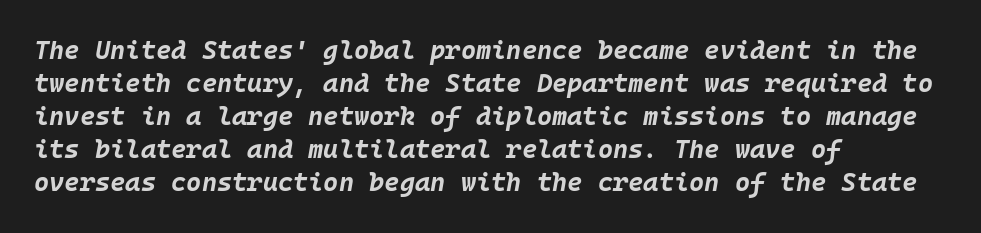
{"italic": "yes", "lean": "right", "slant_degrees": 10, "bold": "yes", "underline": "no", "align": "left", "line_spacing": "normal", "line_spacing_ratio": 1.27, "letter_spacing": "normal", "letter_spacing_em": 0.0, "glyph_px": 26}
